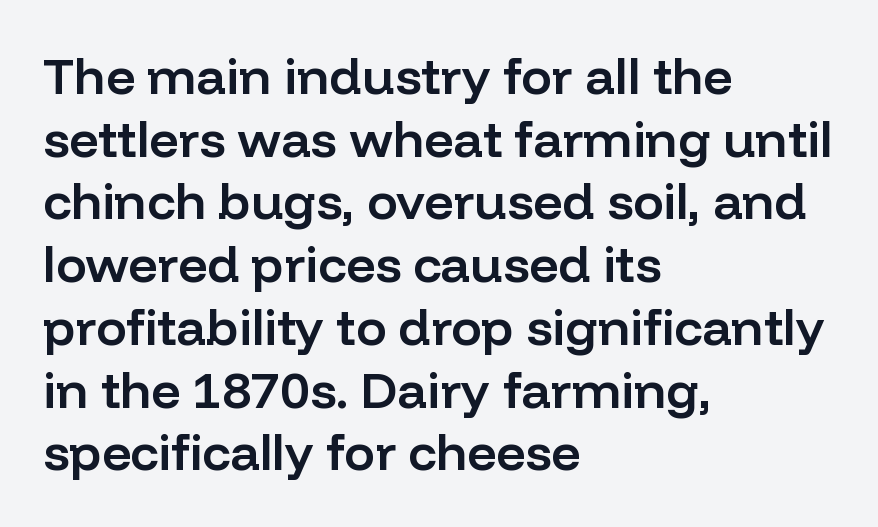
Caption: standard tracking, unaltered. The passage shown is typed in a proportional face where columns would drift. Just letters on the line, the space beneath them empty. The typeface chosen for these lines omits serifs. Compared with a centered layout, this one pins lines to the left instead. The font is running at a semibold setting, under full bold.
